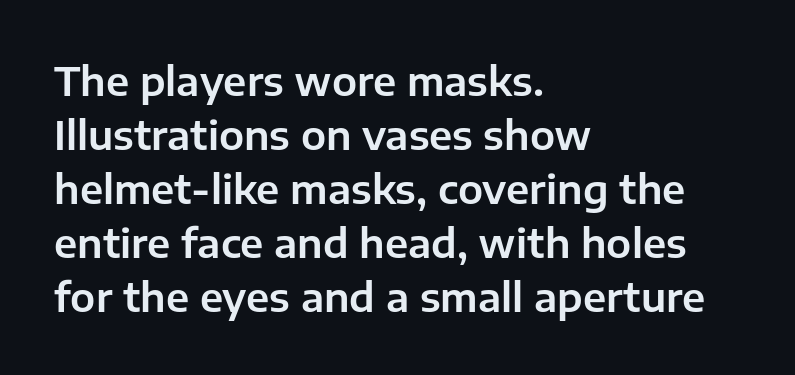
{"serif": "no", "italic": "no", "width": "normal", "stroke_contrast": "low", "x_height": "medium", "monospaced": "no", "underline": "no", "align": "left", "line_spacing": "normal", "line_spacing_ratio": 1.35, "letter_spacing": "normal", "letter_spacing_em": 0.0, "glyph_px": 40}
